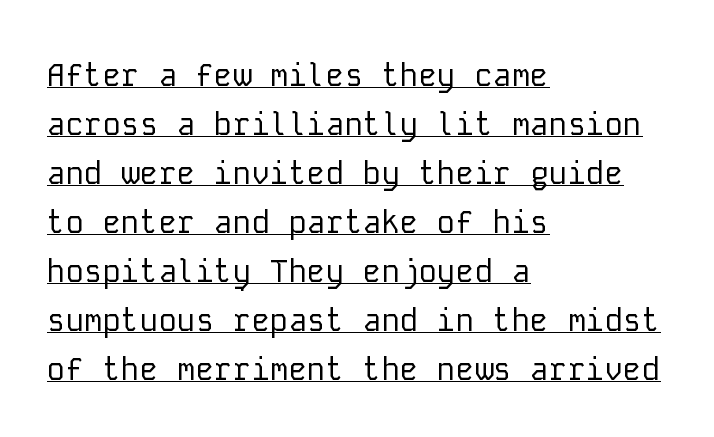
Q: Is the text bold? A: No.
Q: Is the text italic (slanted)? A: No, it is upright.
Q: Is the typeface a serif or a sans-serif typeface? A: Sans-serif.
Q: Is the text underlined? A: Yes.
Q: How is the paragraph aligned? A: Left-aligned.
Q: Is the spacing between letters normal or unusually wide? A: Normal.
Q: Is the spacing between lines tight, normal or loose? A: Normal.
Q: Width (condensed, normal, or wide)? A: Normal.
Q: Stroke contrast? A: Low.
Q: x-height? A: Medium.
Q: Monospaced? A: Yes.
